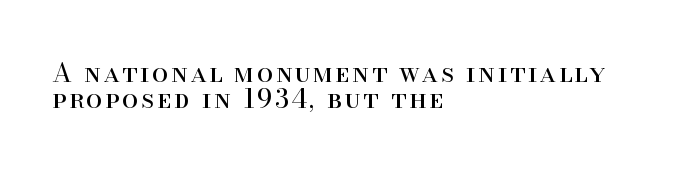
{"italic": "no", "bold": "no", "underline": "no", "align": "left", "line_spacing": "tight", "line_spacing_ratio": 1.0, "glyph_px": 26}
